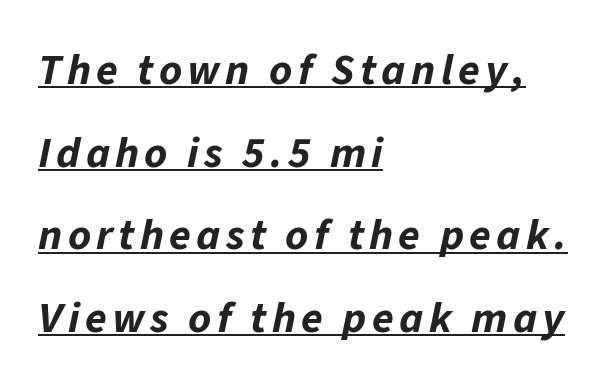
{"italic": "yes", "lean": "right", "slant_degrees": 11, "bold": "yes", "weight": "bold", "width": "normal", "stroke_contrast": "low", "x_height": "medium", "monospaced": "no", "underline": "yes", "align": "left", "line_spacing_ratio": 1.88, "glyph_px": 44}
